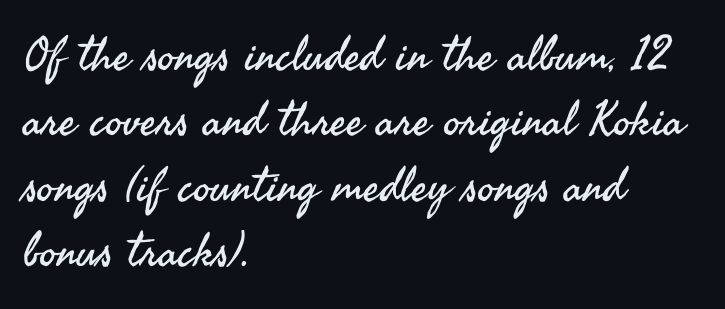
Q: Is the text bold? A: No.
Q: Is the text italic (slanted)? A: Yes.
Q: Is the typeface a serif or a sans-serif typeface? A: Sans-serif.
Q: Is the text underlined? A: No.
Q: How is the paragraph aligned? A: Left-aligned.
Q: Is the spacing between letters normal or unusually wide? A: Normal.
Q: Is the spacing between lines tight, normal or loose? A: Normal.
Q: Width (condensed, normal, or wide)? A: Normal.
Q: Stroke contrast? A: Medium.
Q: x-height? A: Small.
Q: Monospaced? A: No.
